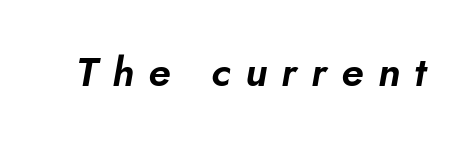
The face used here is rendered with a markedly widened letterfit. The passage shown is typed in a proportional face where columns would drift. Check the space under the baseline: it is left empty. The rendering applies a slant to the glyphs.
